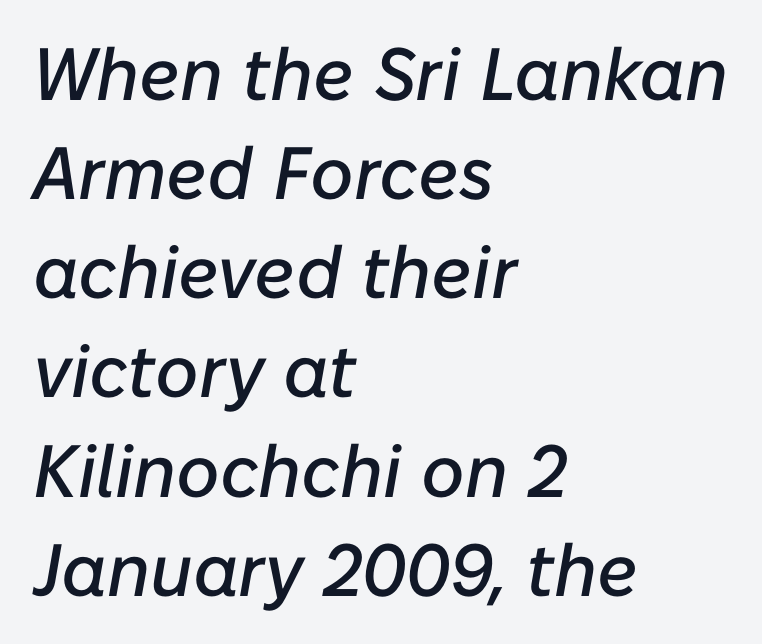
The string is rendered with underlining switched off. Summary of vertical rhythm: regular, with standard interline spacing. Horizontally, the lines are justified to the leading edge only. Tracking value appears to be zero — textbook default spacing. Italic? Definitely — the glyphs are oblique. The passage shown is typed in a proportional face where columns would drift.
